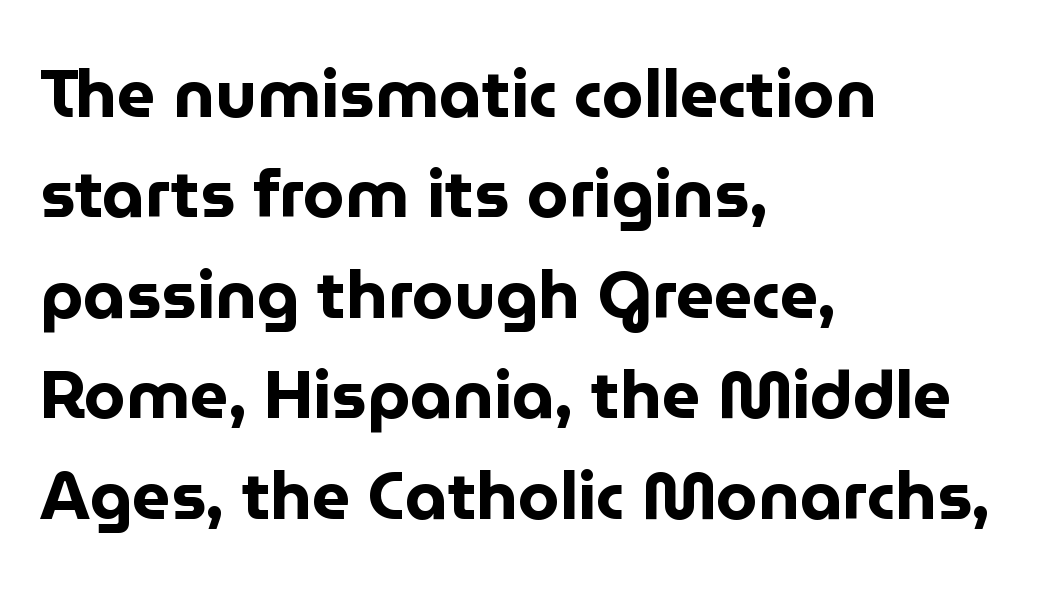
{"serif": "no", "italic": "no", "bold": "yes", "weight": "bold", "width": "normal", "stroke_contrast": "low", "x_height": "medium", "monospaced": "no", "underline": "no", "align": "left", "line_spacing": "normal", "line_spacing_ratio": 1.5, "letter_spacing": "normal", "letter_spacing_em": 0.0, "glyph_px": 67}
